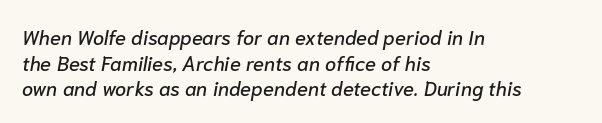
{"italic": "yes", "lean": "right", "slant_degrees": 10, "underline": "no", "align": "left", "line_spacing": "normal", "line_spacing_ratio": 1.28, "letter_spacing": "normal", "letter_spacing_em": 0.0, "glyph_px": 20}
